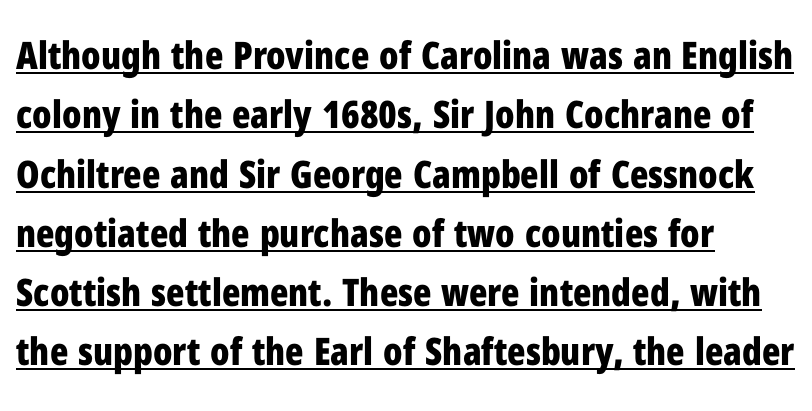
Q: Is the text bold? A: Yes.
Q: Is the text italic (slanted)? A: No, it is upright.
Q: Is the typeface a serif or a sans-serif typeface? A: Sans-serif.
Q: Is the text underlined? A: Yes.
Q: How is the paragraph aligned? A: Left-aligned.
Q: Is the spacing between letters normal or unusually wide? A: Normal.
Q: Is the spacing between lines tight, normal or loose? A: Normal.
Q: Width (condensed, normal, or wide)? A: Condensed.
Q: Stroke contrast? A: Low.
Q: x-height? A: Medium.
Q: Monospaced? A: No.
